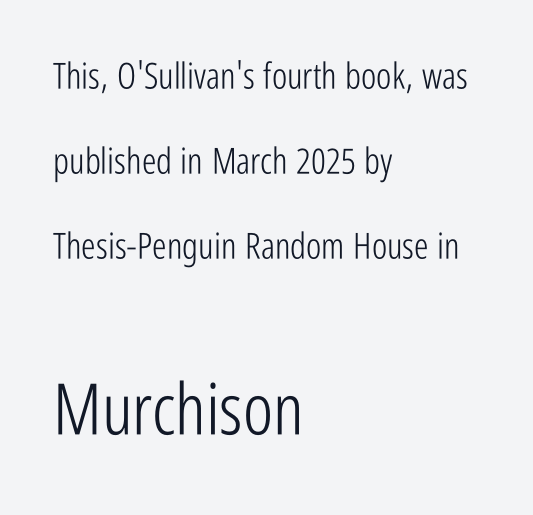
The image shows 71 px light, condensed sans-serif type, upright; set left-aligned, loose line spacing (2.36x), normal letter spacing, not underlined; the second (bottom) block is 1.97x larger; low stroke contrast and a medium x-height.
